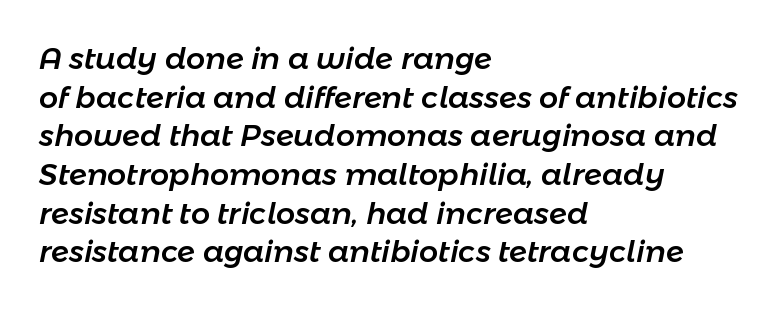
The image shows 30 px text type, italic (leaning right); set left-aligned, normal line spacing (1.29x), normal letter spacing, not underlined; low stroke contrast and a medium x-height.
